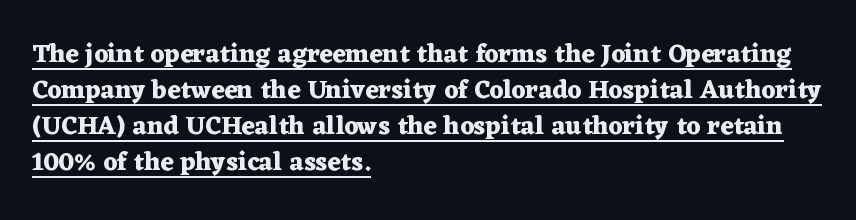
Q: Is the text bold? A: Yes.
Q: Is the text italic (slanted)? A: No, it is upright.
Q: Is the text underlined? A: Yes.
Q: How is the paragraph aligned? A: Left-aligned.
Q: Is the spacing between letters normal or unusually wide? A: Normal.
Q: Is the spacing between lines tight, normal or loose? A: Normal.
